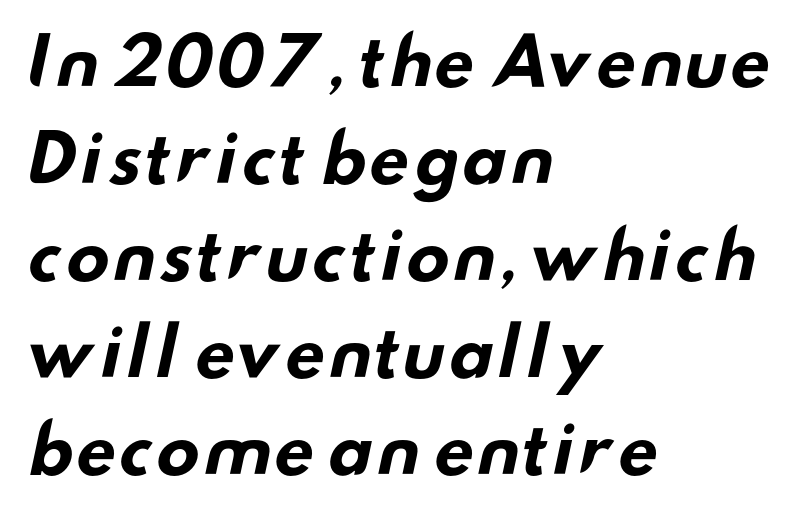
Q: Is the text bold? A: Yes.
Q: Is the typeface a serif or a sans-serif typeface? A: Sans-serif.
Q: Is the text underlined? A: No.
Q: How is the paragraph aligned? A: Left-aligned.
Q: Is the spacing between letters normal or unusually wide? A: Normal.
Q: Is the spacing between lines tight, normal or loose? A: Normal.
Q: Width (condensed, normal, or wide)? A: Wide.
Q: Stroke contrast? A: Low.
Q: x-height? A: Small.
Q: Monospaced? A: No.
